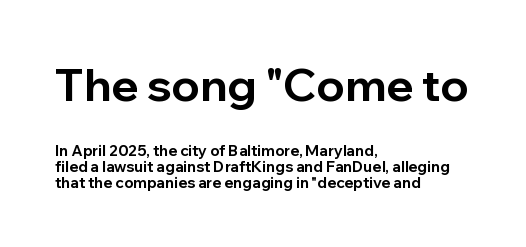
Q: Is the text bold? A: Yes.
Q: Is the text italic (slanted)? A: No, it is upright.
Q: Is the typeface a serif or a sans-serif typeface? A: Sans-serif.
Q: Is the text underlined? A: No.
Q: How is the paragraph aligned? A: Left-aligned.
Q: Is the spacing between letters normal or unusually wide? A: Normal.
Q: Is the spacing between lines tight, normal or loose? A: Tight.
Q: Which block of text is set in a larger size, the first (top) or the second (bottom)? A: The first (top) one.
Q: Width (condensed, normal, or wide)? A: Normal.
Q: Stroke contrast? A: Low.
Q: x-height? A: Medium.
Q: Monospaced? A: No.
